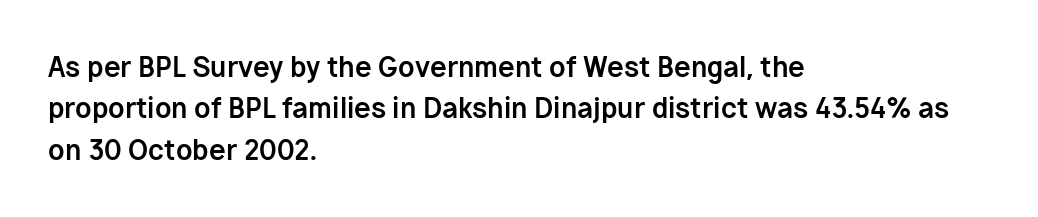
This block has exactly the height ordinary leading produces. The letterforms sit shoulder to shoulder at normal distance. On the weight axis this lands at bold, roughly 700. Line beginnings align vertically; line endings do not. A roman cut, with each character standing at attention.
